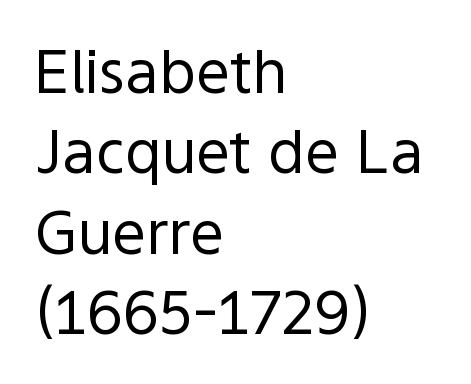
Q: Is the text bold? A: No.
Q: Is the text italic (slanted)? A: No, it is upright.
Q: Is the typeface a serif or a sans-serif typeface? A: Sans-serif.
Q: Is the text underlined? A: No.
Q: How is the paragraph aligned? A: Left-aligned.
Q: Is the spacing between letters normal or unusually wide? A: Normal.
Q: Is the spacing between lines tight, normal or loose? A: Normal.
Q: Width (condensed, normal, or wide)? A: Normal.
Q: x-height? A: Medium.
Q: Monospaced? A: No.
